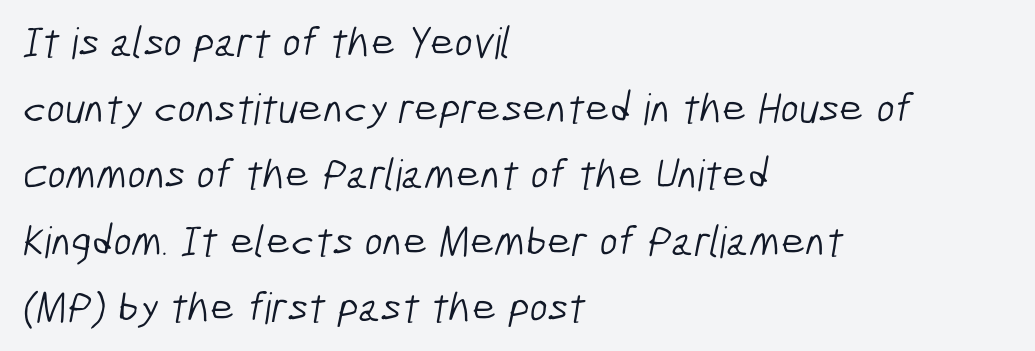
The image shows 43 px light, condensed sans-serif type; set left-aligned, normal line spacing (1.54x), normal letter spacing, not underlined; low stroke contrast and a medium x-height.
